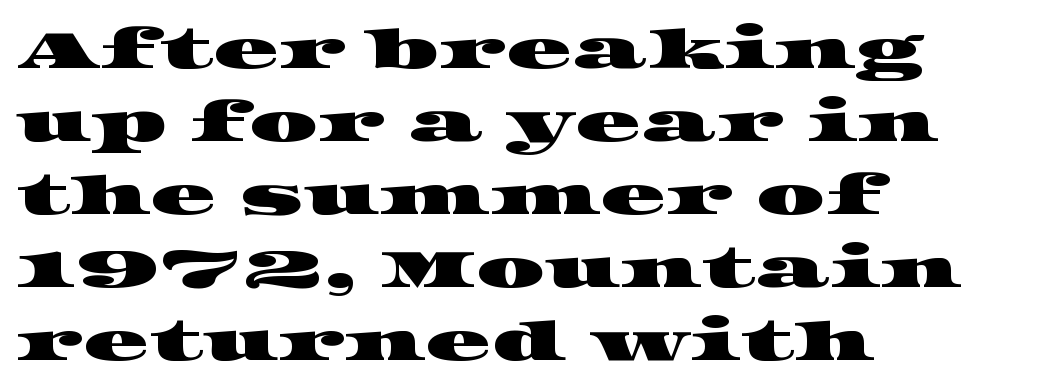
The image shows 54 px wide serif type; set left-aligned, normal line spacing (1.35x), normal letter spacing, not underlined; high stroke contrast and a large x-height.
